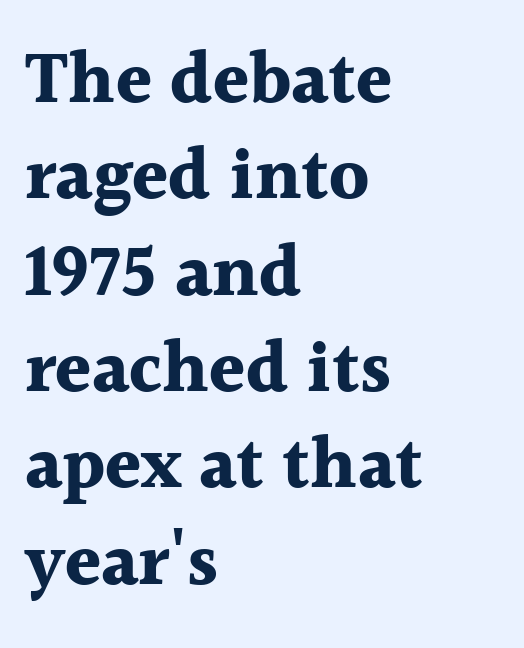
Do the characters align in a grid? No, the font is proportional. The rendering shows small feet on the letterforms — a serif design. Line beginnings align vertically; line endings do not. Italic: no, the glyphs are upright roman.
